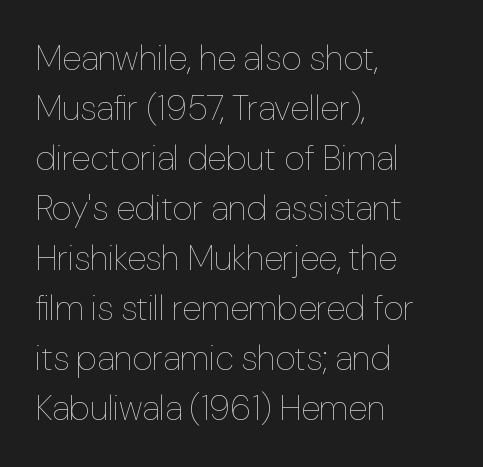
{"italic": "no", "bold": "no", "weight": "thin", "width": "normal", "stroke_contrast": "low", "x_height": "medium", "monospaced": "no", "underline": "no", "align": "left", "line_spacing": "normal", "line_spacing_ratio": 1.43, "letter_spacing": "normal", "letter_spacing_em": 0.0, "glyph_px": 35}
